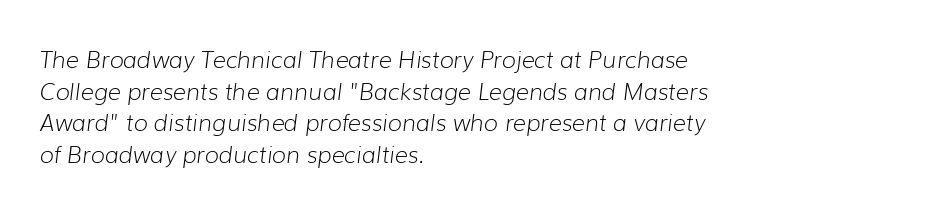
The image shows 23 px text type, italic (leaning right); set left-aligned, normal line spacing (1.37x), normal letter spacing, not underlined.
